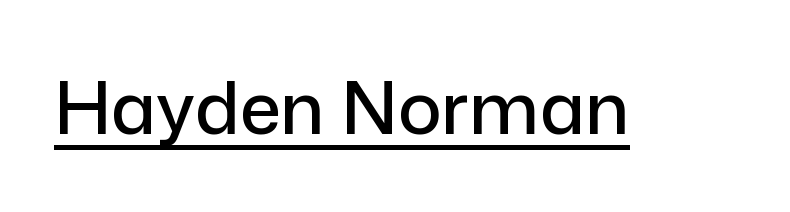
The image shows 73 px sans-serif type, upright; set normal letter spacing, underlined; low stroke contrast and a medium x-height.
